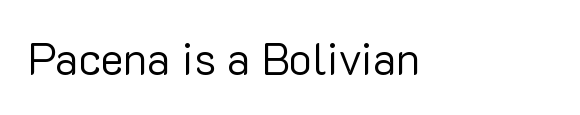
Q: Is the text bold? A: No.
Q: Is the text italic (slanted)? A: No, it is upright.
Q: Is the typeface a serif or a sans-serif typeface? A: Sans-serif.
Q: Is the text underlined? A: No.
Q: How is the paragraph aligned? A: Left-aligned.
Q: Is the spacing between letters normal or unusually wide? A: Normal.
Q: Width (condensed, normal, or wide)? A: Normal.
Q: Stroke contrast? A: Low.
Q: x-height? A: Medium.
Q: Monospaced? A: No.
